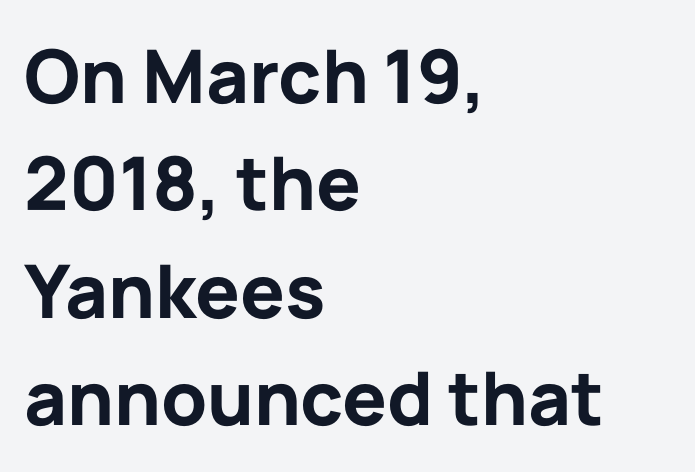
The leading is moderate, giving the passage an even texture. Is this a fixed-width face? No — the glyphs have proportional, varying widths. Here the glyphs are tracked normally, forming tight word shapes. Clear beneath every line of the passage.
